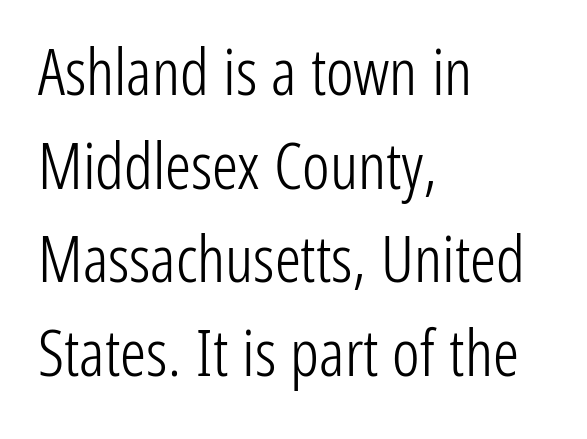
{"serif": "no", "italic": "no", "bold": "no", "weight": "light", "width": "condensed", "stroke_contrast": "low", "x_height": "medium", "monospaced": "no", "underline": "no", "align": "left", "line_spacing": "normal", "line_spacing_ratio": 1.44, "letter_spacing": "normal", "letter_spacing_em": 0.0, "glyph_px": 65}
